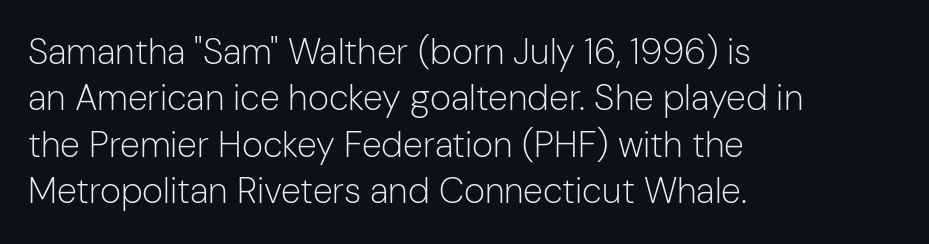
Q: Is the text bold? A: No.
Q: Is the text italic (slanted)? A: No, it is upright.
Q: Is the typeface a serif or a sans-serif typeface? A: Sans-serif.
Q: Is the text underlined? A: No.
Q: How is the paragraph aligned? A: Left-aligned.
Q: Is the spacing between letters normal or unusually wide? A: Normal.
Q: Is the spacing between lines tight, normal or loose? A: Normal.
Q: Width (condensed, normal, or wide)? A: Normal.
Q: Stroke contrast? A: Low.
Q: x-height? A: Medium.
Q: Monospaced? A: No.
